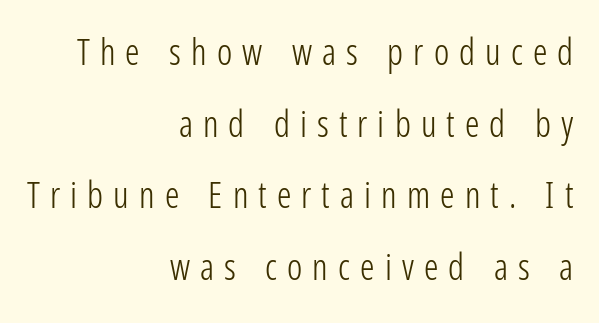
Q: Is the text bold? A: No.
Q: Is the text italic (slanted)? A: No, it is upright.
Q: Is the typeface a serif or a sans-serif typeface? A: Sans-serif.
Q: Is the text underlined? A: No.
Q: How is the paragraph aligned? A: Right-aligned.
Q: Is the spacing between letters normal or unusually wide? A: Unusually wide.
Q: Is the spacing between lines tight, normal or loose? A: Loose.
Q: Width (condensed, normal, or wide)? A: Condensed.
Q: Stroke contrast? A: Low.
Q: x-height? A: Medium.
Q: Monospaced? A: No.
